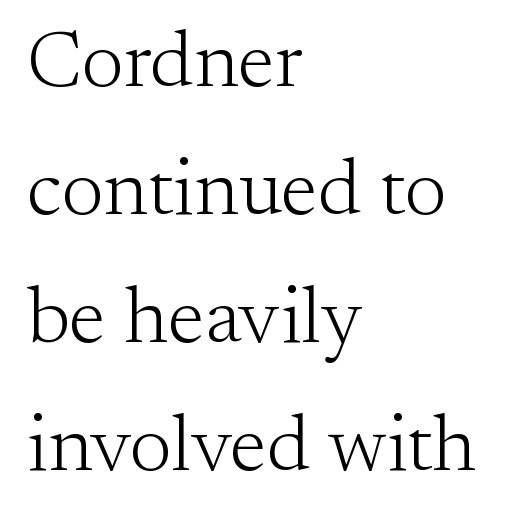
{"serif": "yes", "italic": "no", "bold": "no", "weight": "light", "width": "normal", "stroke_contrast": "medium", "x_height": "small", "monospaced": "no", "underline": "no", "align": "left", "line_spacing": "normal", "line_spacing_ratio": 1.6, "letter_spacing": "normal", "letter_spacing_em": 0.0, "glyph_px": 80}
